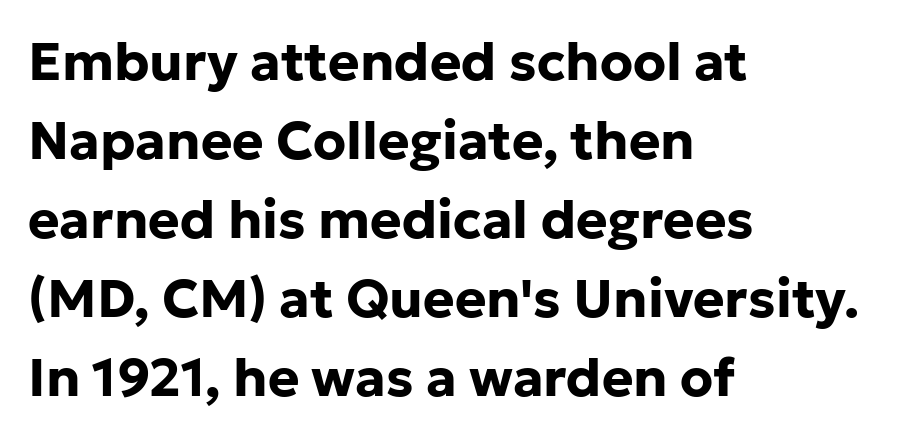
The image shows 53 px bold sans-serif type, upright; set left-aligned, normal line spacing (1.49x), normal letter spacing, not underlined; low stroke contrast and a medium x-height.
